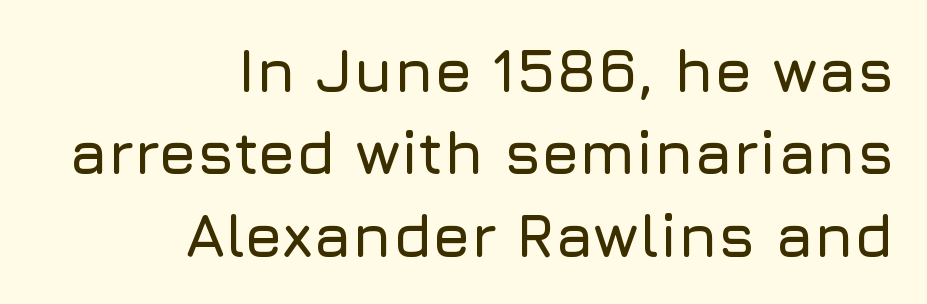
Clear beneath every line of the passage. Default kerning and tracking; the words read as compact shapes. A normal amount of white space separates one row of letters from the next. You can tell from the bare stems that sans-serif type was used. The lettering holds an erect, upright posture throughout. Short and long lines alike share a common ending point at right.
